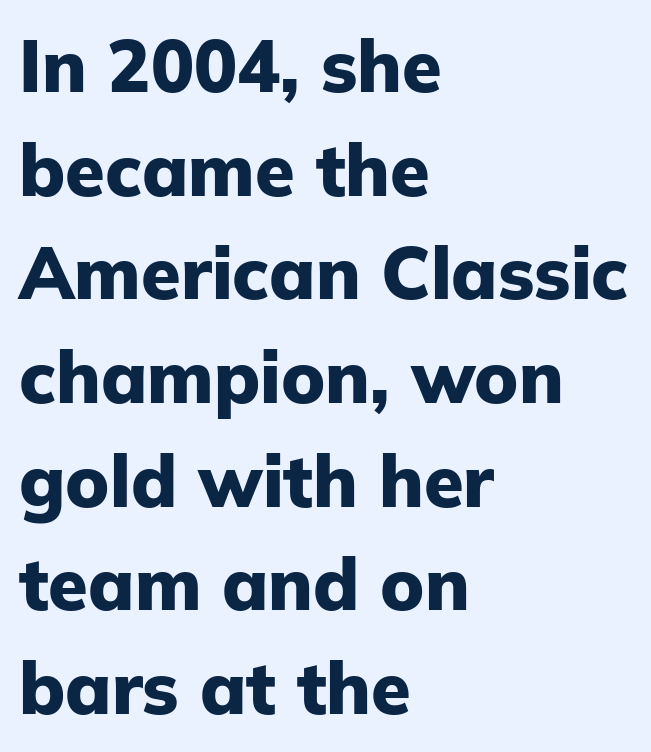
The image shows 72 px heavy sans-serif type, upright; set left-aligned, normal line spacing (1.44x), normal letter spacing, not underlined; low stroke contrast and a medium x-height.
